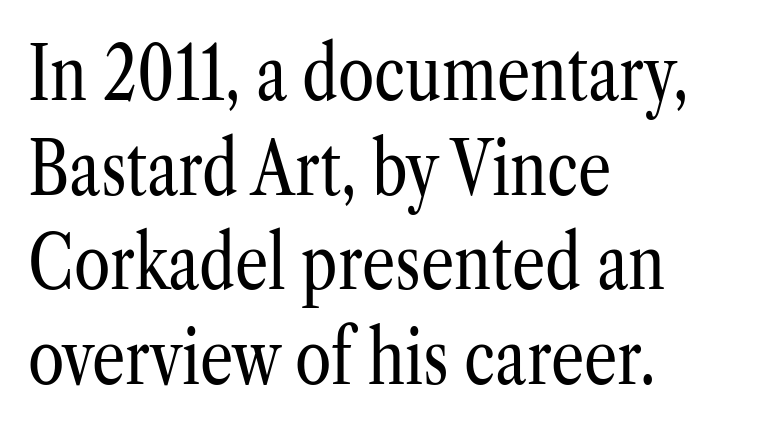
{"serif": "yes", "italic": "no", "bold": "no", "weight": "regular", "width": "condensed", "stroke_contrast": "low", "x_height": "medium", "monospaced": "no", "underline": "no", "align": "left", "line_spacing": "normal", "line_spacing_ratio": 1.28, "letter_spacing": "normal", "letter_spacing_em": 0.0, "glyph_px": 74}
